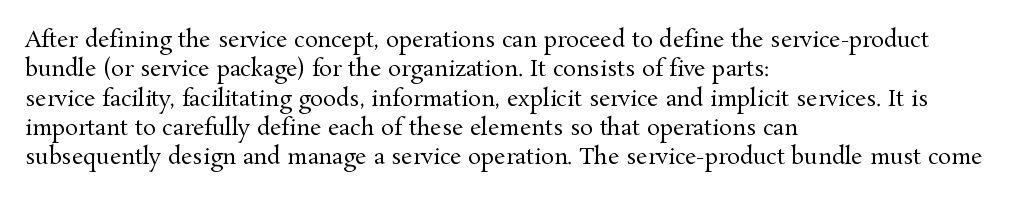
Q: Is the text bold? A: No.
Q: Is the text italic (slanted)? A: No, it is upright.
Q: Is the text underlined? A: No.
Q: How is the paragraph aligned? A: Left-aligned.
Q: Is the spacing between letters normal or unusually wide? A: Normal.
Q: Is the spacing between lines tight, normal or loose? A: Normal.
